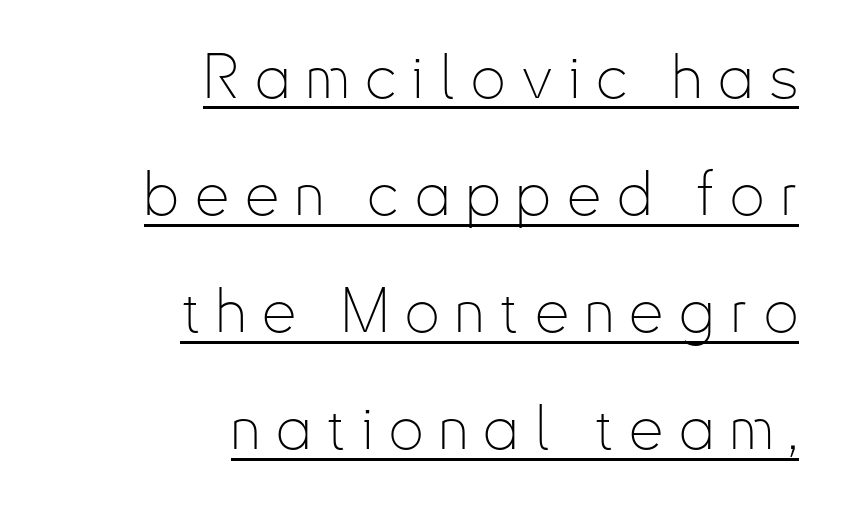
The image shows 61 px thin, condensed sans-serif type, upright; set right-aligned, loose line spacing (1.92x), unusually wide letter spacing (+0.26 em), underlined; low stroke contrast and a small x-height.
